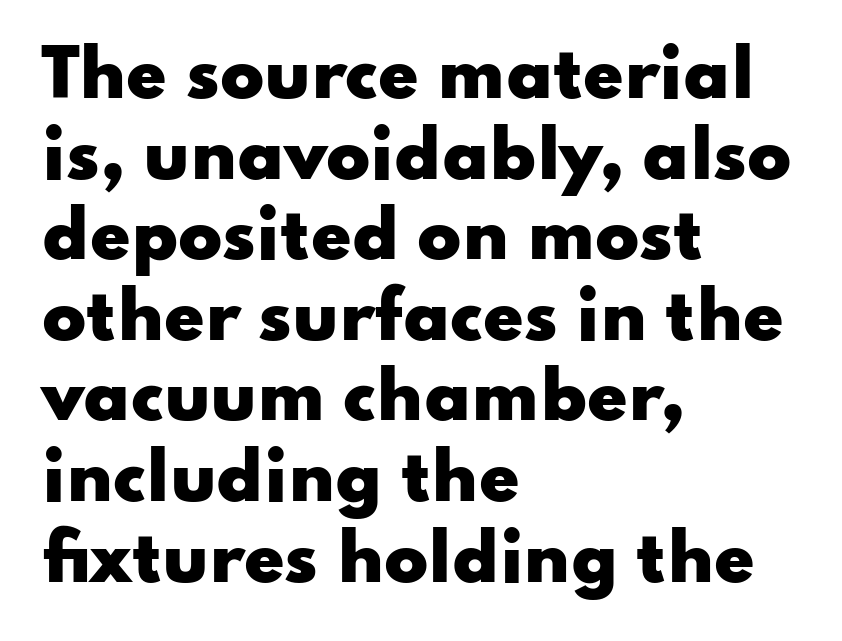
Q: Is the text bold? A: Yes.
Q: Is the text italic (slanted)? A: No, it is upright.
Q: Is the typeface a serif or a sans-serif typeface? A: Sans-serif.
Q: Is the text underlined? A: No.
Q: How is the paragraph aligned? A: Left-aligned.
Q: Is the spacing between letters normal or unusually wide? A: Normal.
Q: Width (condensed, normal, or wide)? A: Wide.
Q: Stroke contrast? A: Low.
Q: x-height? A: Small.
Q: Monospaced? A: No.
